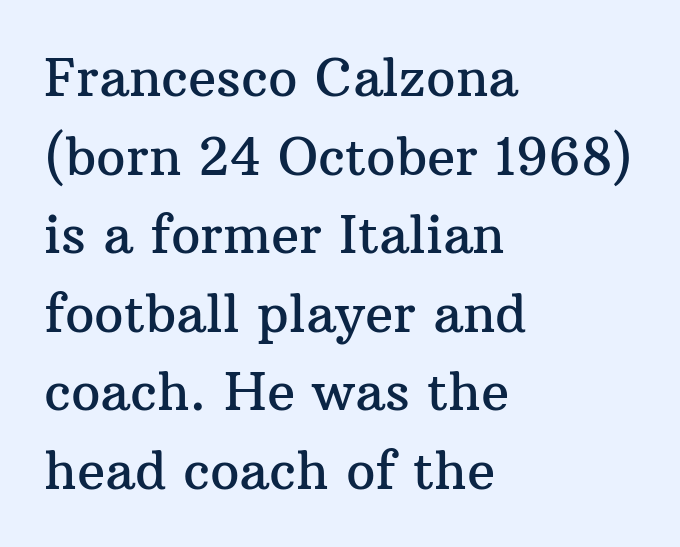
In terms of letterspacing, this is plain default setting. The vertical gap from one line to the next is medium. Underline: absent. Note the varied advance widths — an 'i' is clearly narrower than an 'm'. Regarding serifs, this sample has them. Posture: straight, roman, zero tilt.
